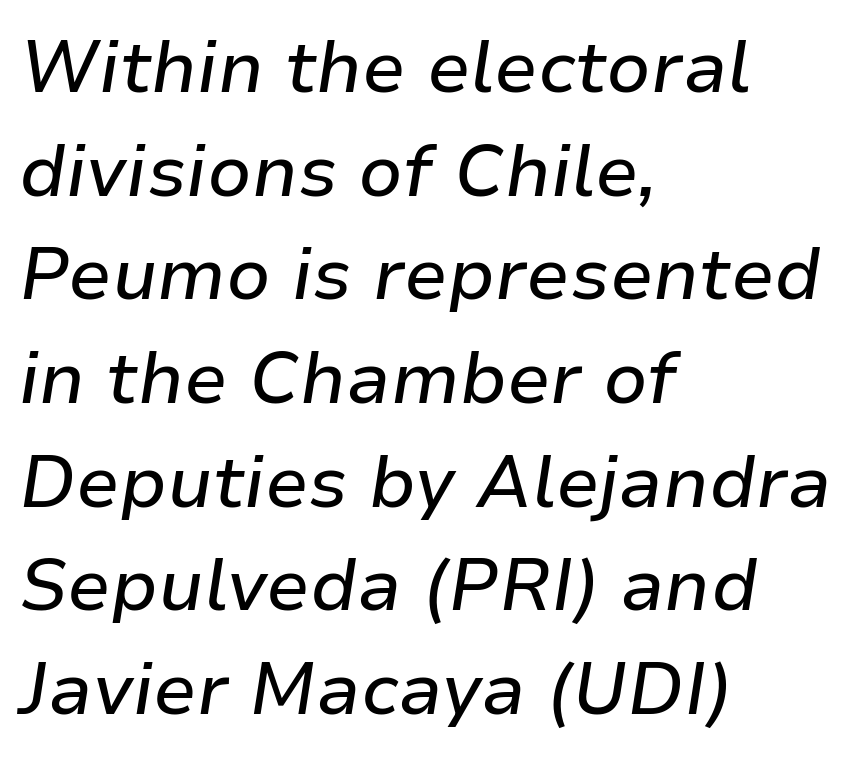
The image shows 72 px text type, italic (leaning right); set left-aligned, normal line spacing (1.44x), normal letter spacing, not underlined; low stroke contrast and a medium x-height.
